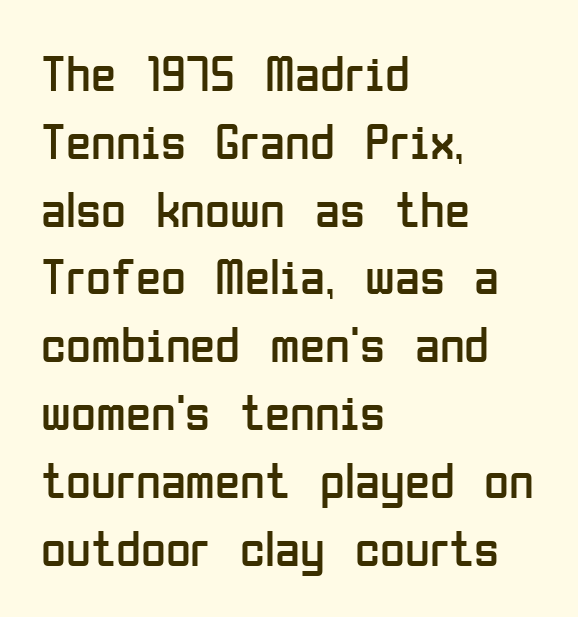
The image shows 51 px regular-weight, condensed sans-serif type, upright; set left-aligned, normal line spacing (1.33x), normal letter spacing, not underlined; low stroke contrast and a medium x-height.
